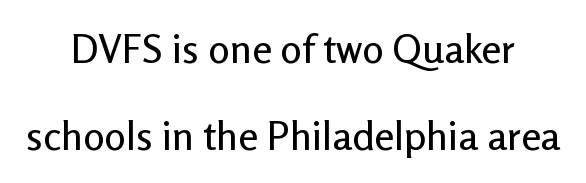
The image shows 40 px sans-serif type, upright; set centered, loose line spacing (2.17x), normal letter spacing, not underlined; low stroke contrast and a medium x-height.
